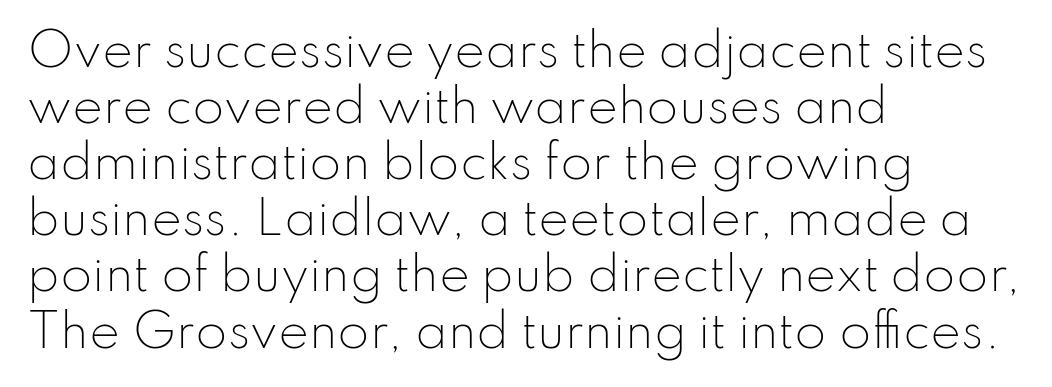
The image shows 46 px light sans-serif type, upright; set left-aligned, line spacing 1.22x, normal letter spacing, not underlined; low stroke contrast and a small x-height.
